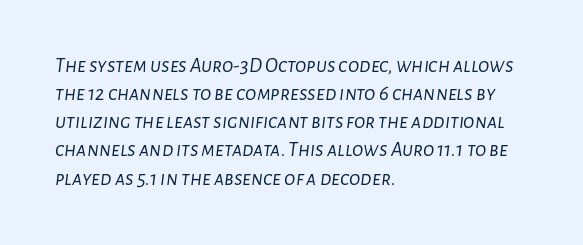
Q: Is the text bold? A: No.
Q: Is the text italic (slanted)? A: Yes, it leans right by about 7 degrees.
Q: Is the text underlined? A: No.
Q: How is the paragraph aligned? A: Left-aligned.
Q: Is the spacing between letters normal or unusually wide? A: Normal.
Q: Is the spacing between lines tight, normal or loose? A: Normal.
